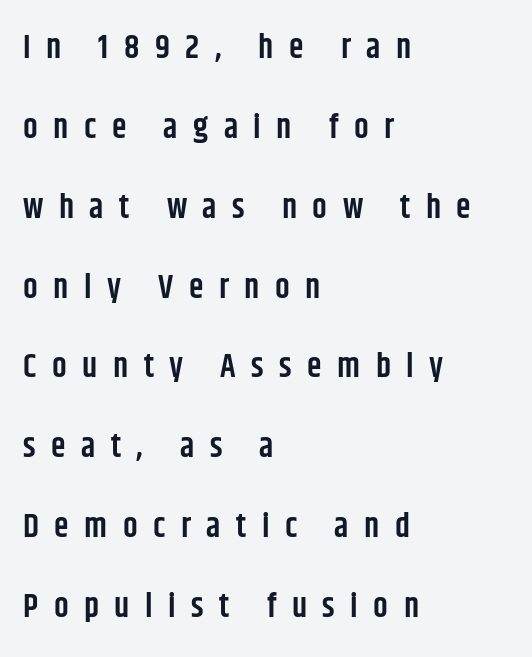
Q: Is the text bold? A: Semi-bold.
Q: Is the text italic (slanted)? A: No, it is upright.
Q: Is the typeface a serif or a sans-serif typeface? A: Sans-serif.
Q: Is the text underlined? A: No.
Q: How is the paragraph aligned? A: Left-aligned.
Q: Is the spacing between letters normal or unusually wide? A: Unusually wide.
Q: Is the spacing between lines tight, normal or loose? A: Loose.
Q: Width (condensed, normal, or wide)? A: Condensed.
Q: Stroke contrast? A: Low.
Q: x-height? A: Large.
Q: Monospaced? A: No.
